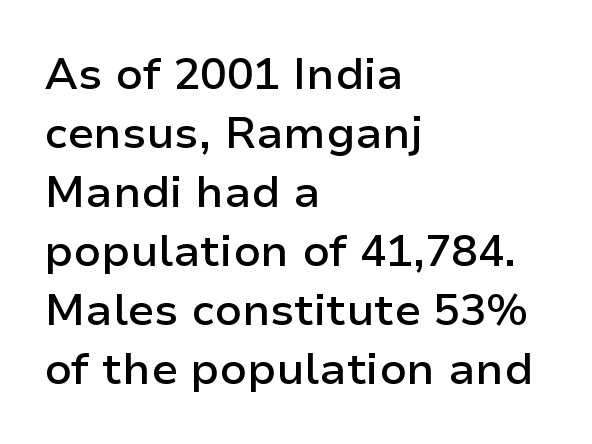
Typographic density is moderately raised because the face is semibold. You could call the tracking neutral — neither tight nor loose. A roman cut, with each character standing at attention. This sample has the flowing, uneven cadence of proportional lettering.
